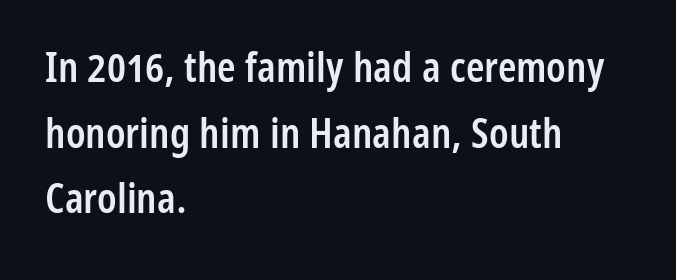
Stroke thickness is moderately raised; the sample reads as semibold. Style check: upright. The baseline area is clear. These lines are rendered in a variable-pitch font. Observe the absence of serifs on each vertical stroke in this sample. In CSS terms this would be text-align: left.
